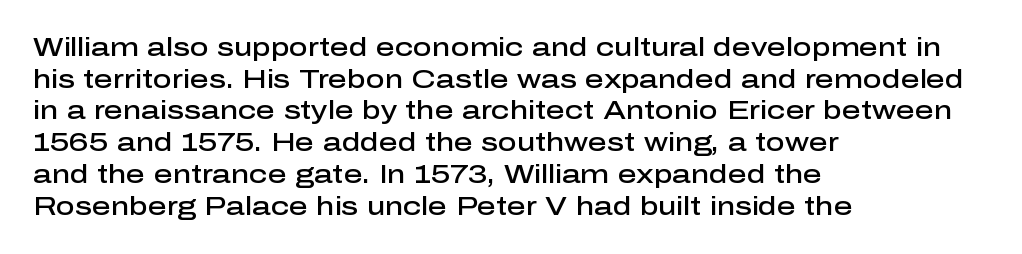
{"italic": "no", "bold": "semi", "underline": "no", "align": "left", "line_spacing_ratio": 1.22, "letter_spacing": "normal", "letter_spacing_em": 0.0, "glyph_px": 26}
